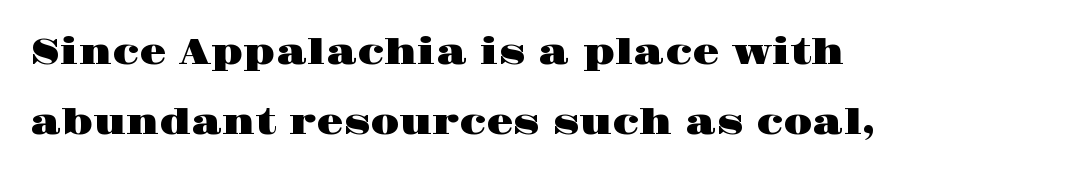
Q: Is the text italic (slanted)? A: No, it is upright.
Q: Is the typeface a serif or a sans-serif typeface? A: Serif.
Q: Is the text underlined? A: No.
Q: How is the paragraph aligned? A: Left-aligned.
Q: Is the spacing between letters normal or unusually wide? A: Normal.
Q: Is the spacing between lines tight, normal or loose? A: Loose.
Q: Width (condensed, normal, or wide)? A: Wide.
Q: Stroke contrast? A: High.
Q: x-height? A: Large.
Q: Monospaced? A: No.
